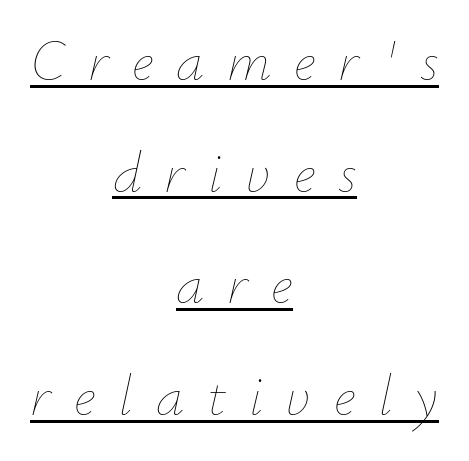
Q: Is the text bold? A: No.
Q: Is the text italic (slanted)? A: Yes, it leans right by about 12 degrees.
Q: Is the text underlined? A: Yes.
Q: How is the paragraph aligned? A: Centered.
Q: Is the spacing between letters normal or unusually wide? A: Unusually wide.
Q: Is the spacing between lines tight, normal or loose? A: Loose.
Q: Width (condensed, normal, or wide)? A: Normal.
Q: Stroke contrast? A: Low.
Q: x-height? A: Small.
Q: Monospaced? A: No.
